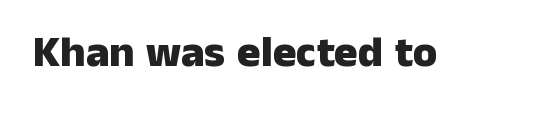
{"serif": "no", "italic": "no", "bold": "yes", "weight": "heavy", "width": "normal", "stroke_contrast": "low", "x_height": "medium", "monospaced": "no", "underline": "no", "letter_spacing": "normal", "letter_spacing_em": 0.0, "glyph_px": 44}
